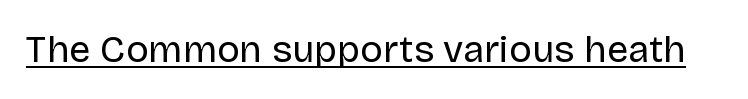
Q: Is the text bold? A: No.
Q: Is the text italic (slanted)? A: No, it is upright.
Q: Is the typeface a serif or a sans-serif typeface? A: Sans-serif.
Q: Is the text underlined? A: Yes.
Q: Is the spacing between letters normal or unusually wide? A: Normal.
Q: Width (condensed, normal, or wide)? A: Normal.
Q: Stroke contrast? A: Low.
Q: x-height? A: Large.
Q: Monospaced? A: No.
